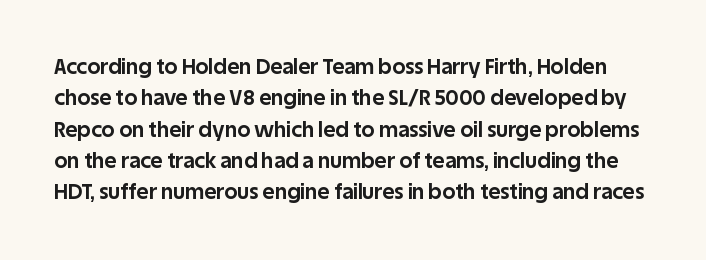
{"italic": "no", "bold": "yes", "underline": "no", "line_spacing": "normal", "line_spacing_ratio": 1.49, "letter_spacing": "normal", "letter_spacing_em": 0.0, "glyph_px": 21}
